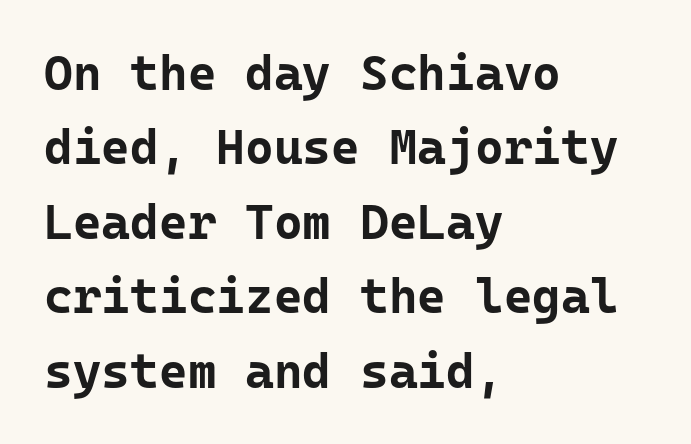
The image shows 49 px bold sans-serif type, upright, monospaced; set left-aligned, normal line spacing (1.52x), normal letter spacing, not underlined; low stroke contrast and a medium x-height.
